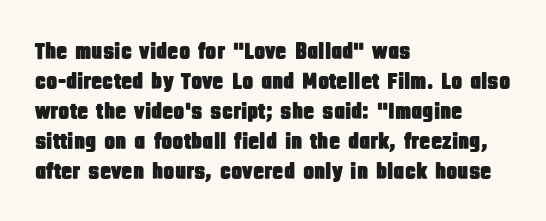
The image shows 23 px text type, upright; set left-aligned, normal line spacing (1.3x), normal letter spacing, not underlined.
